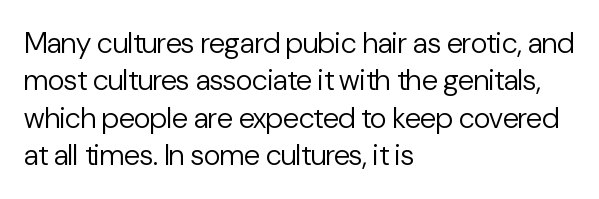
Q: Is the text bold? A: No.
Q: Is the text italic (slanted)? A: No, it is upright.
Q: Is the typeface a serif or a sans-serif typeface? A: Sans-serif.
Q: Is the text underlined? A: No.
Q: How is the paragraph aligned? A: Left-aligned.
Q: Is the spacing between letters normal or unusually wide? A: Normal.
Q: Is the spacing between lines tight, normal or loose? A: Normal.
Q: Width (condensed, normal, or wide)? A: Normal.
Q: Stroke contrast? A: Low.
Q: x-height? A: Medium.
Q: Monospaced? A: No.
